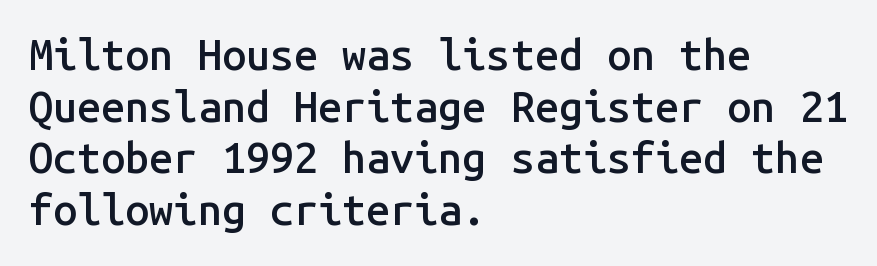
The image shows 43 px semibold sans-serif type, upright, monospaced; set left-aligned, line spacing 1.2x, normal letter spacing, not underlined; low stroke contrast and a medium x-height.
